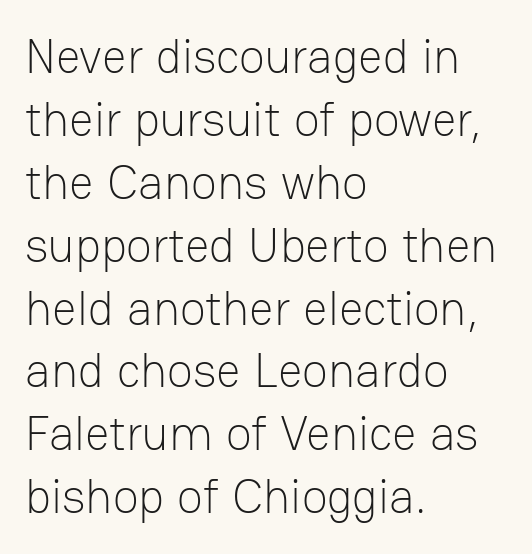
The image shows 48 px light sans-serif type, upright; set left-aligned, normal line spacing (1.31x), normal letter spacing, not underlined; low stroke contrast and a medium x-height.
